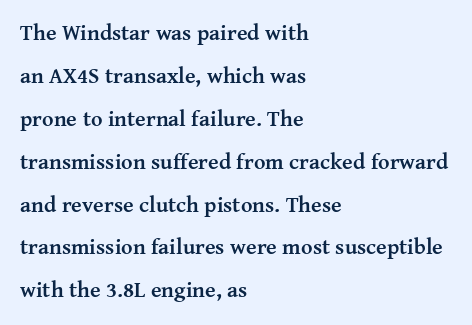
{"italic": "no", "bold": "yes", "underline": "no", "align": "left", "line_spacing": "loose", "line_spacing_ratio": 1.95, "letter_spacing": "normal", "letter_spacing_em": 0.0, "glyph_px": 22}
